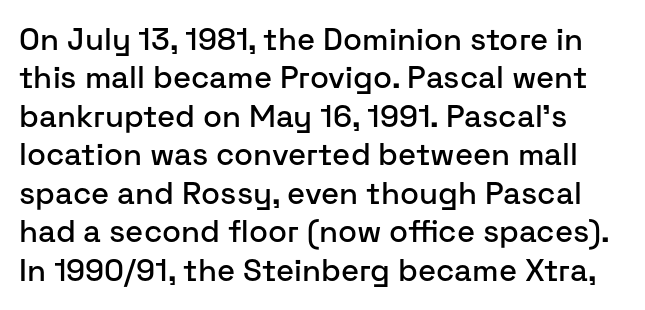
Spacing verdict: proportional, widths tailored to each character. Descenders hang freely into open space. This is sans-serif lettering, the kind often seen on screens and signage. Tracking here is standard; glyphs follow each other at the usual distance. Is there any slant? The stems are plumb.
